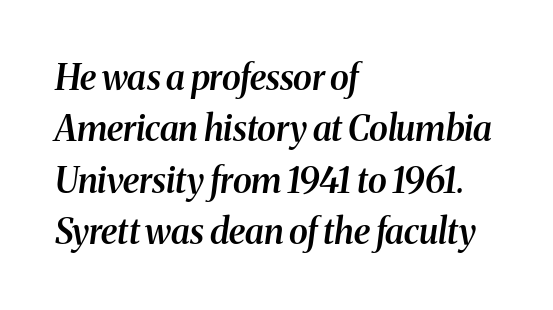
The image shows 35 px semibold serif type, italic (leaning right); set left-aligned, normal line spacing (1.47x), normal letter spacing, not underlined; medium stroke contrast and a medium x-height.
